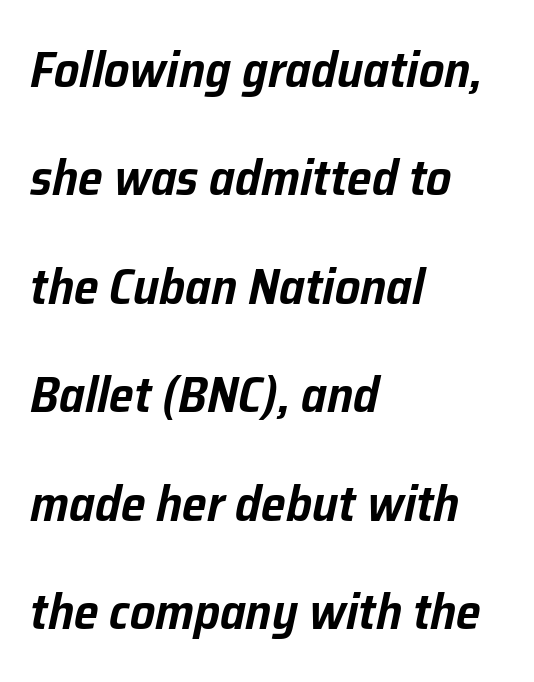
The image shows 50 px text type, italic (leaning right); set left-aligned, loose line spacing (2.17x), normal letter spacing, not underlined; low stroke contrast and a medium x-height.
